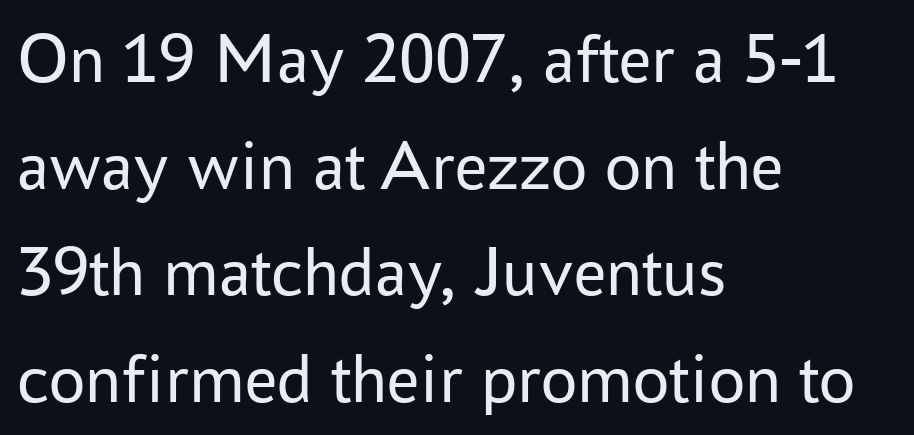
The type family on display is of the sans-serif kind. A typesetter would call this proportional, since set widths differ per character. There is no visible air inserted between adjacent glyphs. In terms of posture, this sample is upright. Alignment: flush left. Only glyphs here, with clear space below each row.
